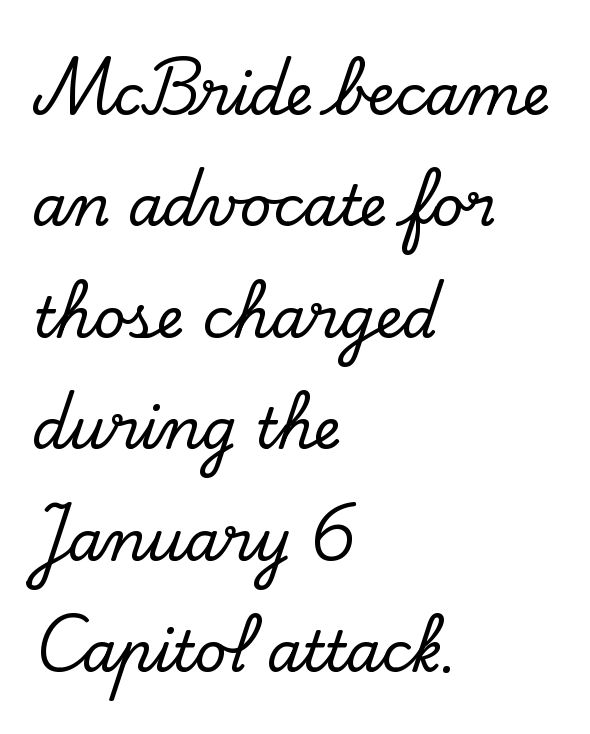
{"serif": "yes", "width": "normal", "stroke_contrast": "low", "x_height": "small", "monospaced": "no", "underline": "no", "align": "left", "line_spacing": "loose", "line_spacing_ratio": 1.99, "letter_spacing": "normal", "letter_spacing_em": 0.0, "glyph_px": 56}
